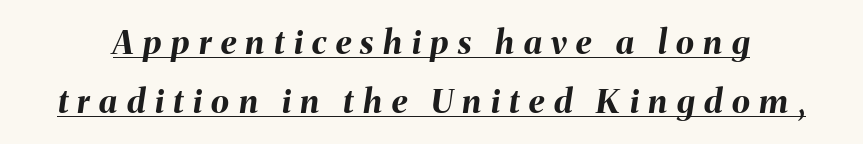
The image shows 33 px bold type, italic (leaning right); set line spacing 1.78x, unusually wide letter spacing (+0.29 em), underlined; medium stroke contrast and a medium x-height.
